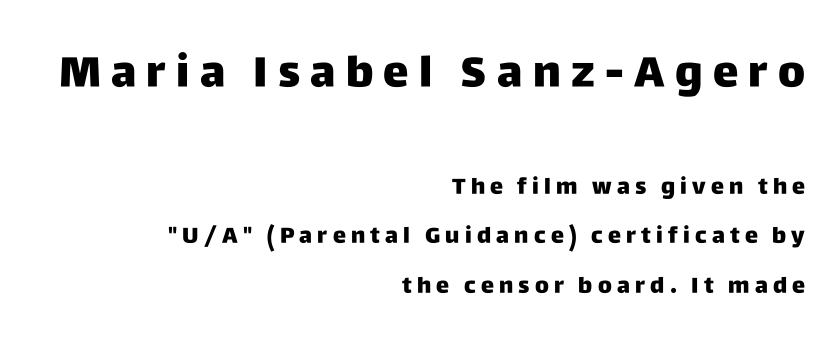
Q: Is the text italic (slanted)? A: No, it is upright.
Q: Is the typeface a serif or a sans-serif typeface? A: Sans-serif.
Q: Is the text underlined? A: No.
Q: How is the paragraph aligned? A: Right-aligned.
Q: Is the spacing between letters normal or unusually wide? A: Unusually wide.
Q: Is the spacing between lines tight, normal or loose? A: Loose.
Q: Which block of text is set in a larger size, the first (top) or the second (bottom)? A: The first (top) one.
Q: Width (condensed, normal, or wide)? A: Normal.
Q: Stroke contrast? A: Low.
Q: x-height? A: Large.
Q: Monospaced? A: No.
